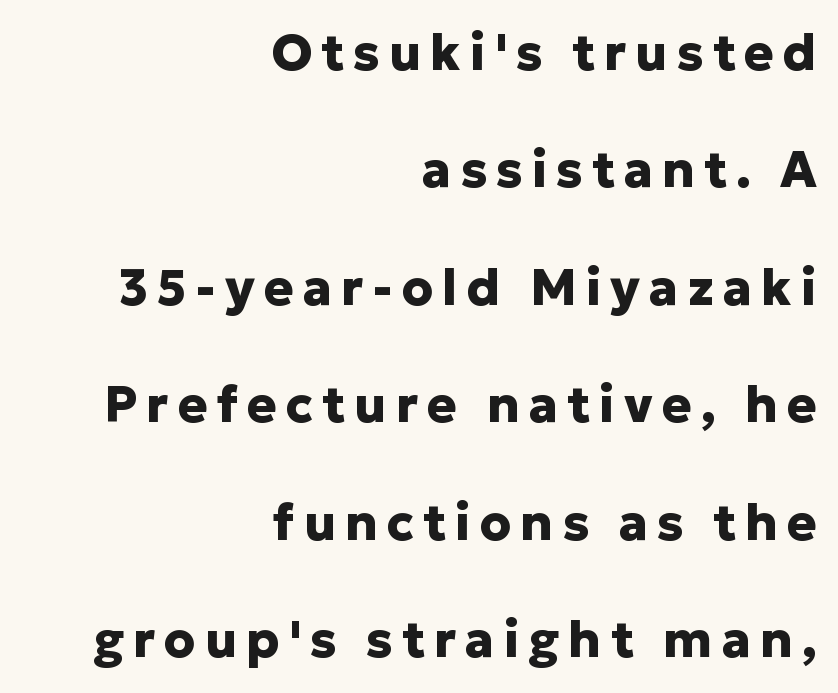
Q: Is the text bold? A: Yes.
Q: Is the text italic (slanted)? A: No, it is upright.
Q: Is the typeface a serif or a sans-serif typeface? A: Sans-serif.
Q: Is the text underlined? A: No.
Q: How is the paragraph aligned? A: Right-aligned.
Q: Is the spacing between lines tight, normal or loose? A: Loose.
Q: Width (condensed, normal, or wide)? A: Normal.
Q: Stroke contrast? A: Low.
Q: x-height? A: Medium.
Q: Monospaced? A: No.
